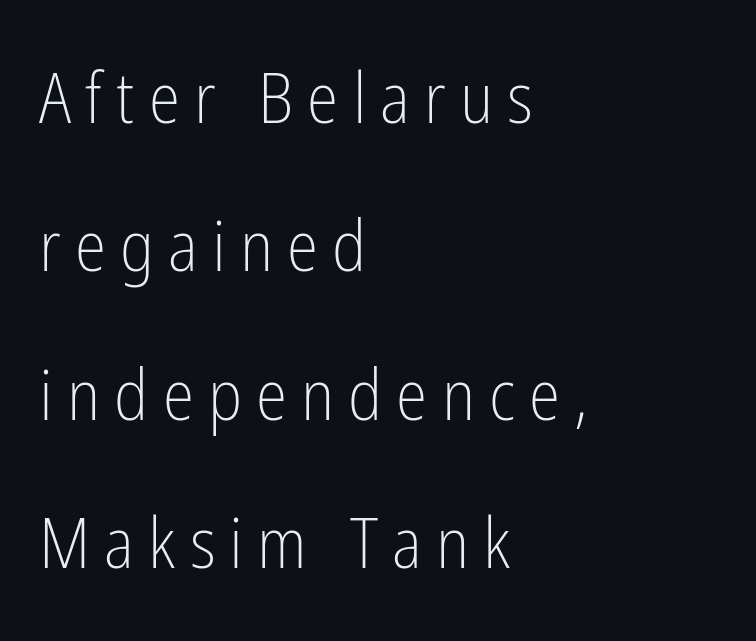
{"serif": "no", "italic": "no", "bold": "no", "weight": "light", "width": "condensed", "stroke_contrast": "low", "x_height": "medium", "monospaced": "no", "underline": "no", "align": "left", "line_spacing": "loose", "line_spacing_ratio": 2.09, "letter_spacing": "wide", "letter_spacing_em": 0.2, "glyph_px": 71}
